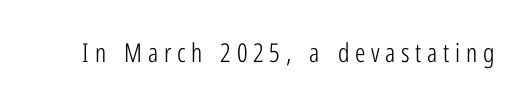
The image shows 26 px text type, upright; set unusually wide letter spacing (+0.22 em), not underlined.
